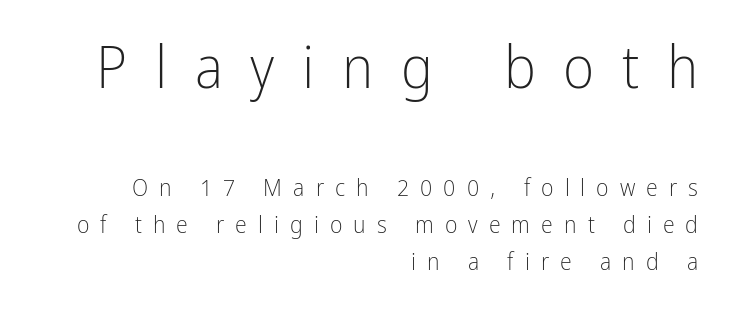
Words appear elongated and porous because spacing is wide. On a weight scale, this lands at 450 or below. Designer's note — italics off, roman on. Right-aligned paragraph, ragged on the left. The rendering uses a moderate line-height, typical for paragraphs. Two sizes are in play, and the larger belongs to the first block.
